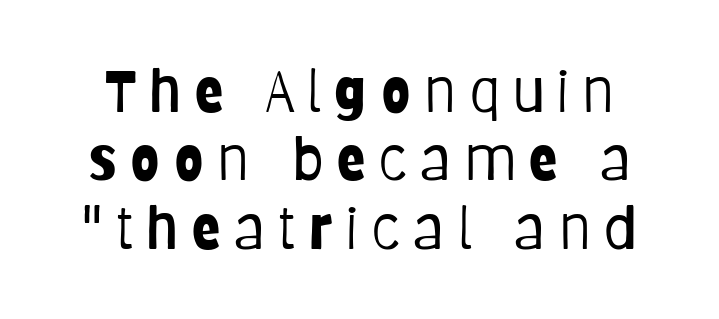
The image shows 59 px light, condensed sans-serif type, upright; set line spacing 1.16x, unusually wide letter spacing (+0.23 em), not underlined; low stroke contrast and a large x-height.
